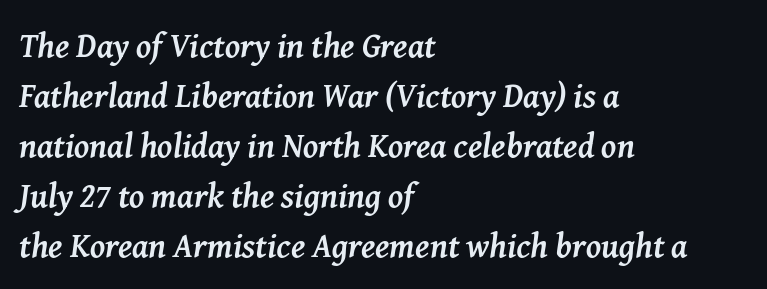
Would a proofreader flag this as italicized? Yes. Here the glyphs are tracked normally, forming tight word shapes. Each new line begins a customary step beneath the previous one. This sample is left-justified, so line endings fall wherever the words run out.
